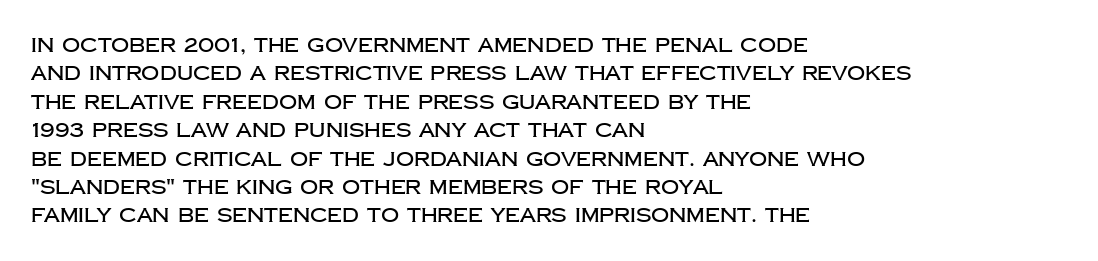
Q: Is the text italic (slanted)? A: No, it is upright.
Q: Is the text underlined? A: No.
Q: How is the paragraph aligned? A: Left-aligned.
Q: Is the spacing between letters normal or unusually wide? A: Normal.
Q: Is the spacing between lines tight, normal or loose? A: Normal.
